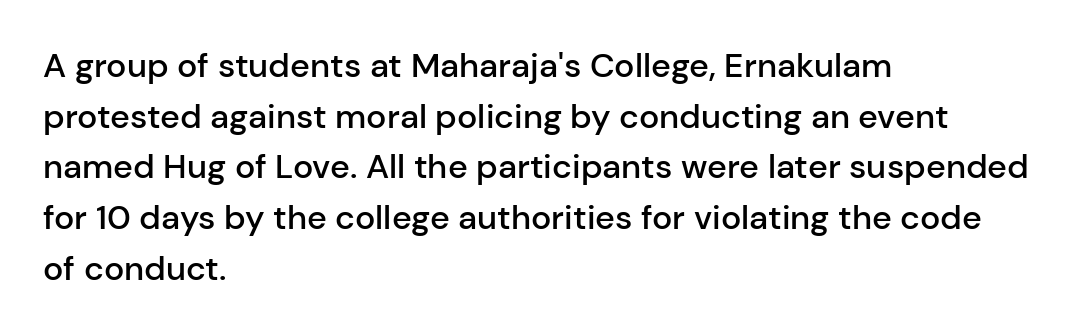
Strokes here are thickened, but only to semibold level. Note: no serifs on the glyphs. The gap between lines stays unmarked. Interline gaps are of average width in this sample. Every stem runs plumb, perpendicular to the baseline. The text block is weighted toward the left margin, trailing off unevenly rightward.
